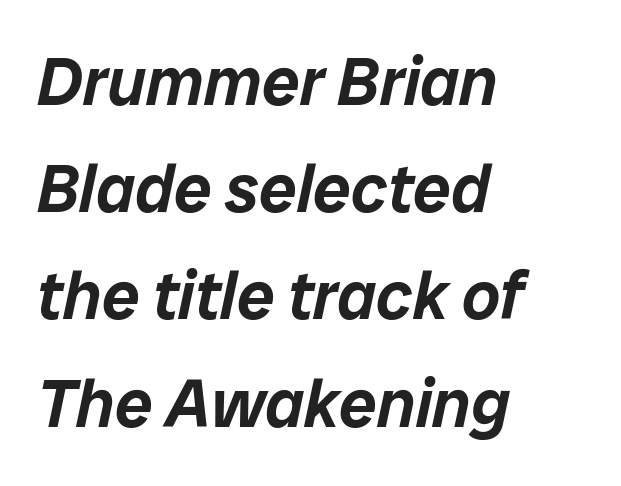
Q: Is the text italic (slanted)? A: Yes, it leans right by about 12 degrees.
Q: Is the text underlined? A: No.
Q: How is the paragraph aligned? A: Left-aligned.
Q: Is the spacing between letters normal or unusually wide? A: Normal.
Q: Is the spacing between lines tight, normal or loose? A: Normal.
Q: Width (condensed, normal, or wide)? A: Normal.
Q: Stroke contrast? A: Low.
Q: x-height? A: Medium.
Q: Monospaced? A: No.
